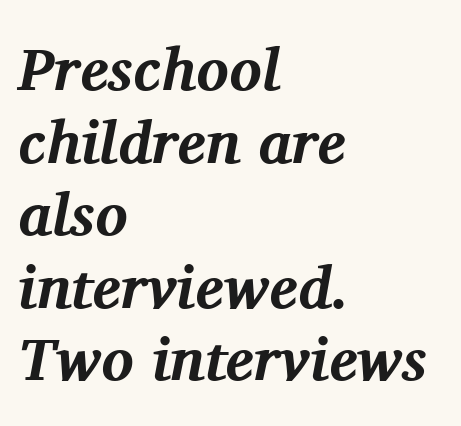
Q: Is the text bold? A: Yes.
Q: Is the text italic (slanted)? A: Yes, it leans right by about 11 degrees.
Q: Is the typeface a serif or a sans-serif typeface? A: Serif.
Q: Is the text underlined? A: No.
Q: How is the paragraph aligned? A: Left-aligned.
Q: Is the spacing between letters normal or unusually wide? A: Normal.
Q: Width (condensed, normal, or wide)? A: Normal.
Q: Stroke contrast? A: Medium.
Q: x-height? A: Medium.
Q: Monospaced? A: No.
